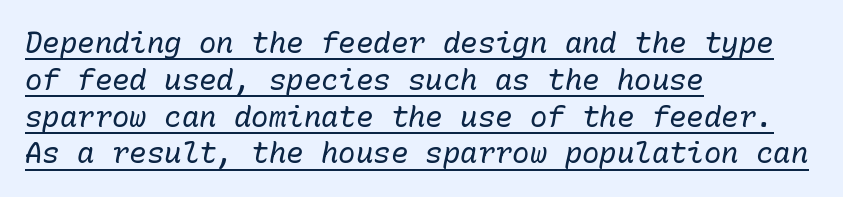
The rows are spaced the way most documents space them. Think of a typewriter: that constant character pitch is what you see here. Observe the lean: these are italic letterforms. A continuous stroke trails under the words, as in a hyperlink. Spacing between characters is what you'd get straight out of the box.
